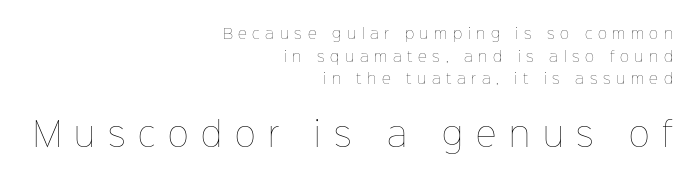
Check the space under the baseline: it is left empty. Spacing verdict: proportional, widths tailored to each character. Here the glyphs are tracked loosely, breaking word shapes into spaced letters. A typesetter would mark this as roman, not italic. The face looks like a standard text weight, possibly lighter. Regarding leading, the lines here are spaced in the standard way.
